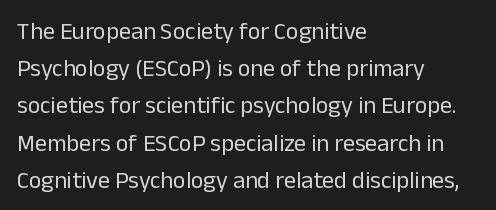
{"italic": "no", "bold": "no", "underline": "no", "align": "left", "line_spacing": "normal", "line_spacing_ratio": 1.55, "letter_spacing": "normal", "letter_spacing_em": 0.0, "glyph_px": 24}
